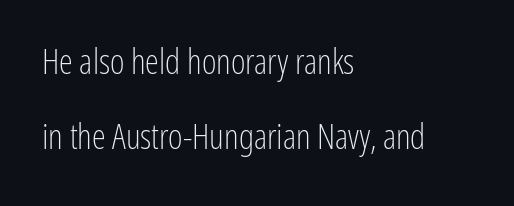
Looks like regular typesetting: each glyph gets only the width it needs. The leading is generous, giving the passage an open texture. Serifs: no, the terminals of the letterforms are clean. Posture: vertical. The specimen omits any rule beneath the text block's lines.
